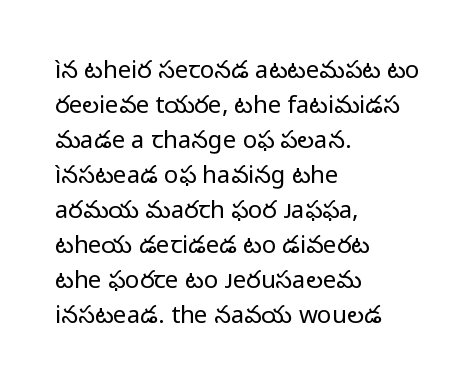
No word sits above an underline. This is the regular roman posture of the typeface. The lines in this sample share a left origin and differ only in where they stop. Successive baselines arrive at the customary interval.
